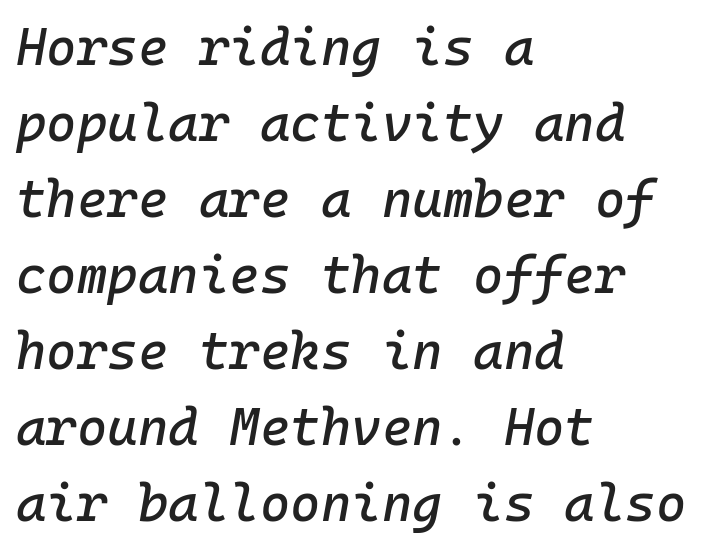
Q: Is the text italic (slanted)? A: Yes, it leans right by about 10 degrees.
Q: Is the text underlined? A: No.
Q: How is the paragraph aligned? A: Left-aligned.
Q: Is the spacing between letters normal or unusually wide? A: Normal.
Q: Is the spacing between lines tight, normal or loose? A: Normal.
Q: Width (condensed, normal, or wide)? A: Normal.
Q: Stroke contrast? A: Low.
Q: x-height? A: Medium.
Q: Monospaced? A: Yes.
